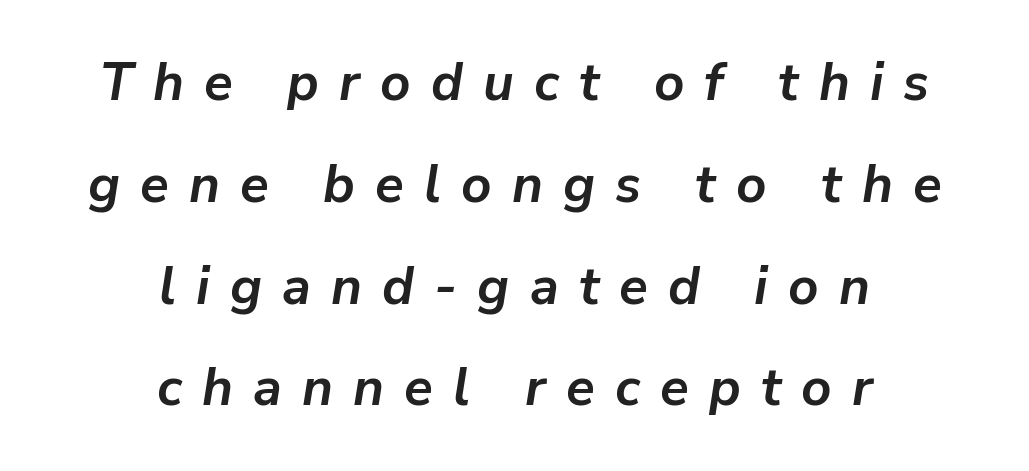
Caption: bold face, heavy strokes. The paragraph shown floats in the horizontal middle. Interline gaps are noticeably wide in this sample. Slanted lettering throughout. Decoration check: the copy has no underline. In terms of letterspacing, this is a distinctly airy, spread setting.
